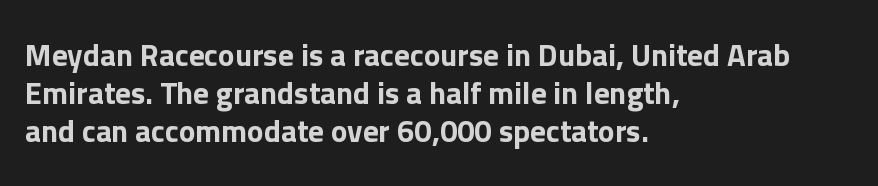
Typographically, this falls in the sans-serif category. Descenders are the only things crossing below the line. No extra tracking has been applied to these lines. These lines are rendered in a variable-pitch font.
